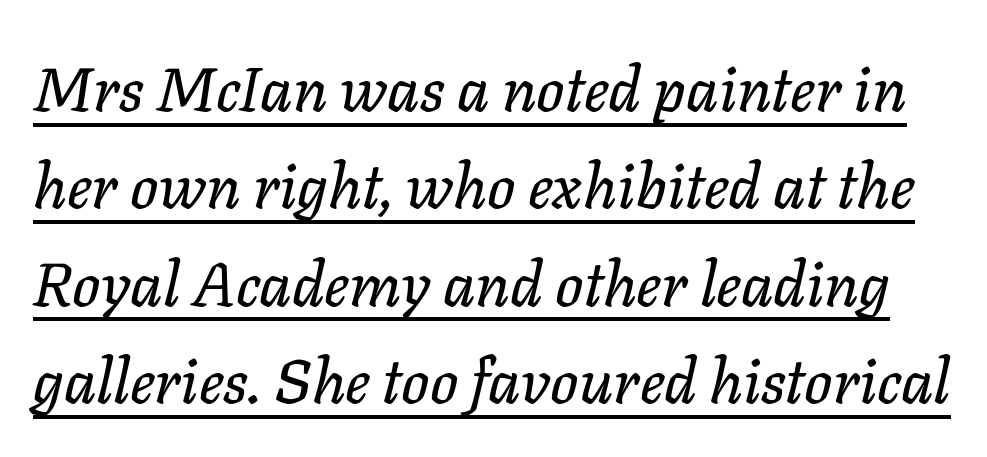
Q: Is the text italic (slanted)? A: Yes, it leans right by about 11 degrees.
Q: Is the text underlined? A: Yes.
Q: Is the spacing between letters normal or unusually wide? A: Normal.
Q: Is the spacing between lines tight, normal or loose? A: Normal.
Q: Width (condensed, normal, or wide)? A: Normal.
Q: Stroke contrast? A: Low.
Q: x-height? A: Medium.
Q: Monospaced? A: No.
